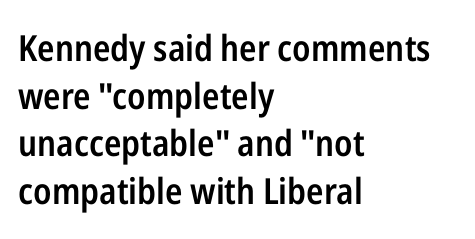
The letters stand straight up with perfectly vertical stems. Proportional: the letters do not fall into vertical columns. This rendering leaves character spacing at its baseline value. In CSS terms this would be text-align: left.
